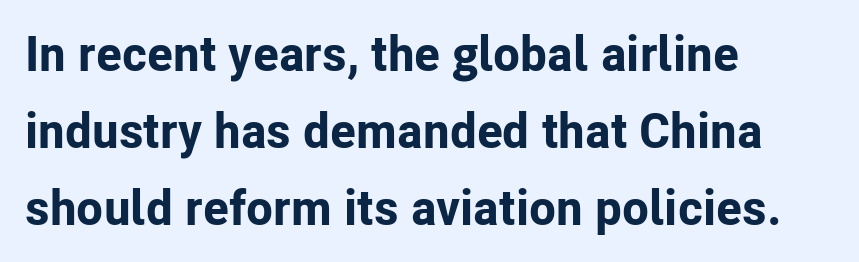
{"serif": "no", "italic": "no", "bold": "yes", "weight": "bold", "width": "normal", "stroke_contrast": "low", "x_height": "medium", "monospaced": "no", "underline": "no", "align": "left", "line_spacing": "normal", "line_spacing_ratio": 1.57, "letter_spacing": "normal", "letter_spacing_em": 0.0, "glyph_px": 49}
